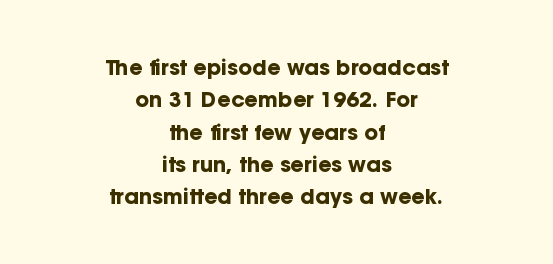
The image shows 21 px bold type, upright; set centered, normal line spacing (1.54x), normal letter spacing, not underlined.
